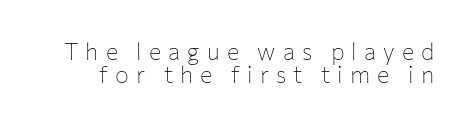
Is the stroke heavy? The answer is a plain regular-or-lighter. You could barely slide anything between these rows. How are the letters spaced? Widely, with obvious added tracking. Is there any slant? The stems are plumb. Check under the words: just untouched page.
